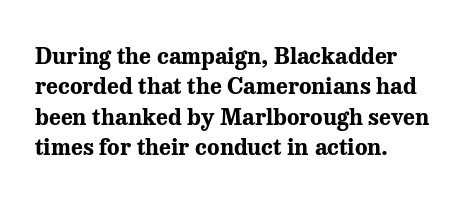
Each word holds together tightly as a unit, with standard inter-letter gaps. Typeset ragged right — the left edge is the straight one. Has an underline been added? It has not. The passage shown stacks its lines at a standard gap. A typesetter would mark this as roman, not italic. The passage shown is emphatically bold.
